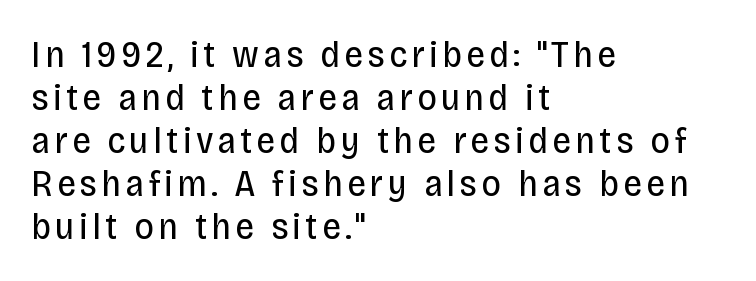
Q: Is the text bold? A: No.
Q: Is the text italic (slanted)? A: No, it is upright.
Q: Is the typeface a serif or a sans-serif typeface? A: Sans-serif.
Q: Is the text underlined? A: No.
Q: How is the paragraph aligned? A: Left-aligned.
Q: Is the spacing between lines tight, normal or loose? A: Tight.
Q: Width (condensed, normal, or wide)? A: Condensed.
Q: Stroke contrast? A: Low.
Q: x-height? A: Large.
Q: Monospaced? A: No.
